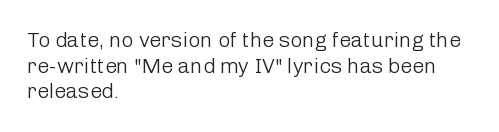
Q: Is the text bold? A: No.
Q: Is the text italic (slanted)? A: No, it is upright.
Q: Is the text underlined? A: No.
Q: How is the paragraph aligned? A: Left-aligned.
Q: Is the spacing between letters normal or unusually wide? A: Normal.
